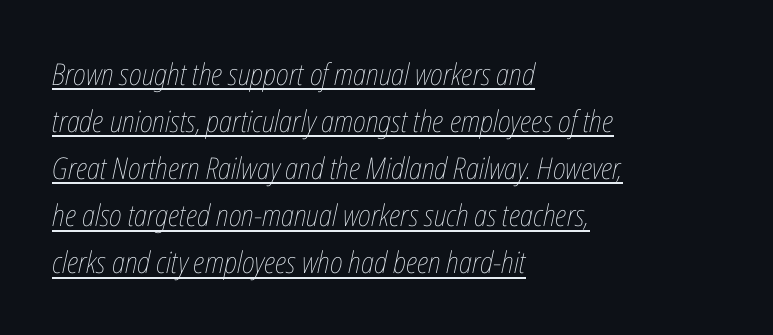
{"italic": "yes", "lean": "right", "slant_degrees": 12, "bold": "no", "weight": "thin", "width": "condensed", "stroke_contrast": "low", "x_height": "medium", "monospaced": "no", "underline": "yes", "align": "left", "line_spacing": "normal", "line_spacing_ratio": 1.57, "letter_spacing": "normal", "letter_spacing_em": 0.0, "glyph_px": 30}
